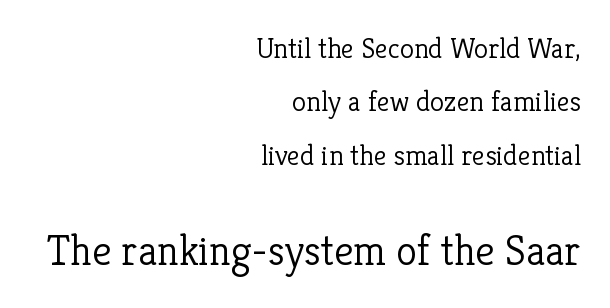
The rendering enlarges the type as you move from the upper chunk to the lower. Standard letterfit; no display-style spreading of the glyphs. Underlining? Definitely not there. Italic: no, the glyphs are upright roman.
